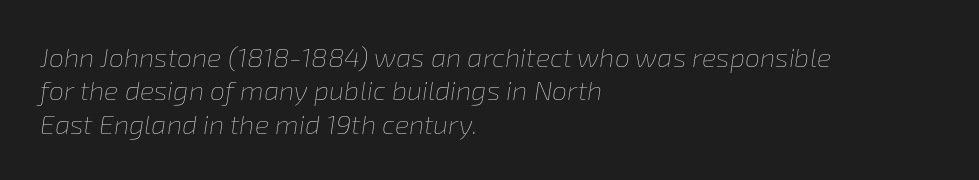
The specimen omits any rule beneath the text block's lines. Inter-character spacing is left at the font's built-in metrics. Does the lettering tilt? It does — this is italic. No letter is thick-stroked: the sample isn't bold.
